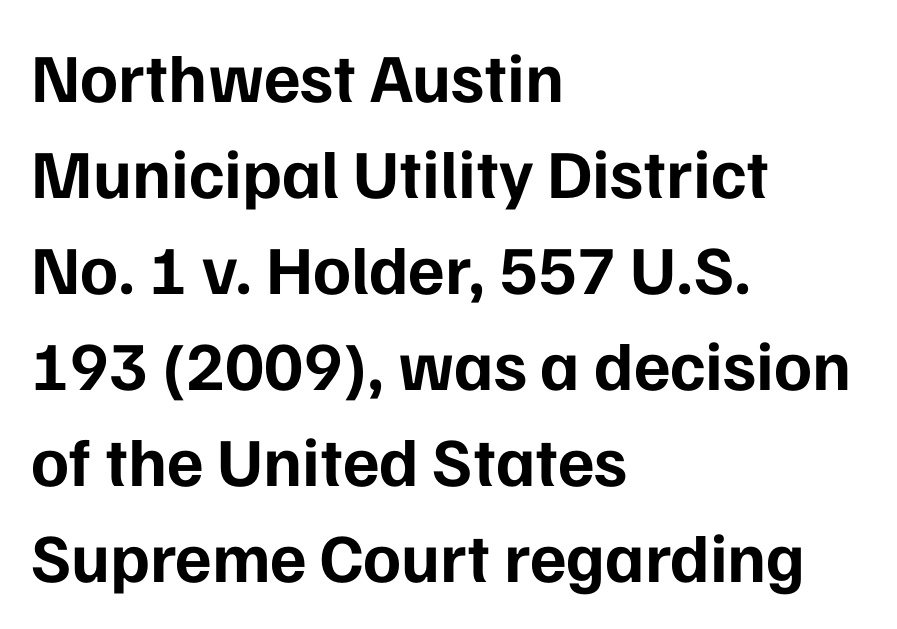
Q: Is the text bold? A: Yes.
Q: Is the text italic (slanted)? A: No, it is upright.
Q: Is the typeface a serif or a sans-serif typeface? A: Sans-serif.
Q: Is the text underlined? A: No.
Q: How is the paragraph aligned? A: Left-aligned.
Q: Is the spacing between letters normal or unusually wide? A: Normal.
Q: Is the spacing between lines tight, normal or loose? A: Normal.
Q: Width (condensed, normal, or wide)? A: Normal.
Q: Stroke contrast? A: Low.
Q: x-height? A: Medium.
Q: Monospaced? A: No.
